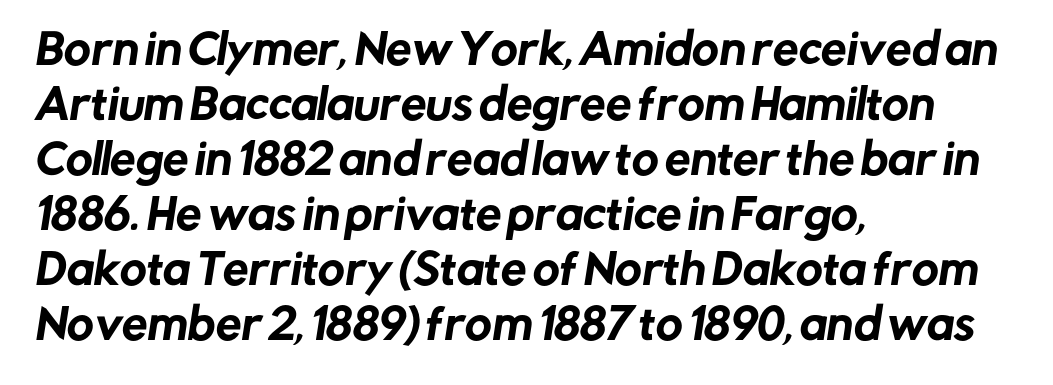
The image shows 41 px sans-serif type; set left-aligned, normal line spacing (1.34x), normal letter spacing, not underlined; low stroke contrast and a medium x-height.
